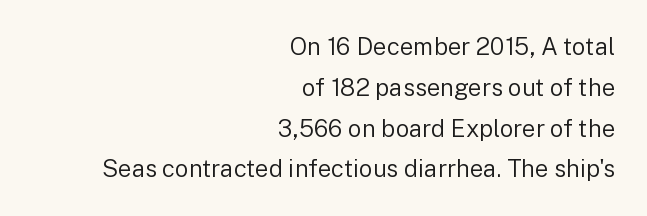
One glance says typical: line gaps are just what's usual. Stem width sits at or under what a default text font uses. Underline: absent. The rendering keeps characters at their native spacing. This sample is right-justified, so line beginnings fall wherever the words allow.
